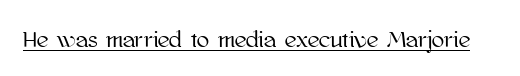
You can see a thin bar hugging the bottom of the glyphs. This rendering leaves character spacing at its baseline value. Style check: upright.
